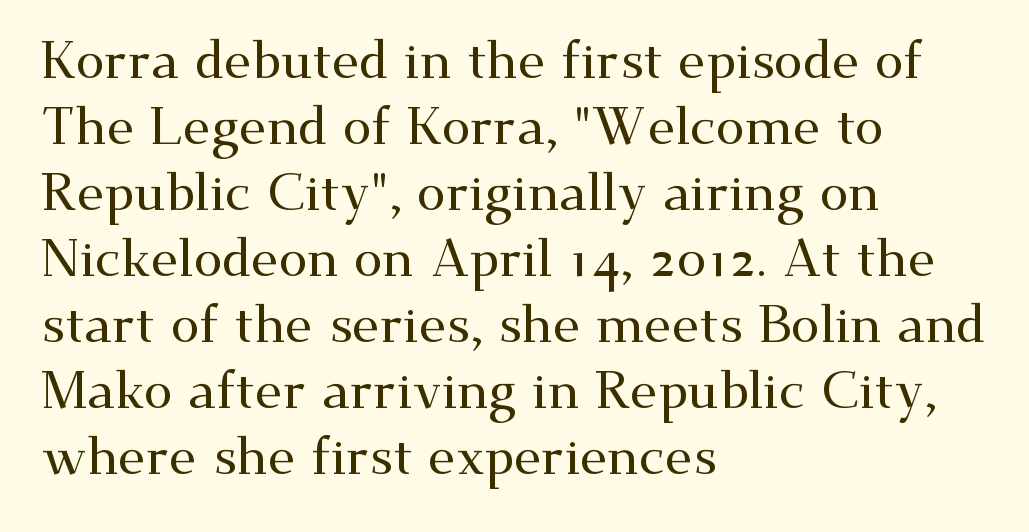
The image shows 52 px wide serif type, upright; set left-aligned, normal line spacing (1.27x), normal letter spacing, not underlined; medium stroke contrast and a small x-height.
